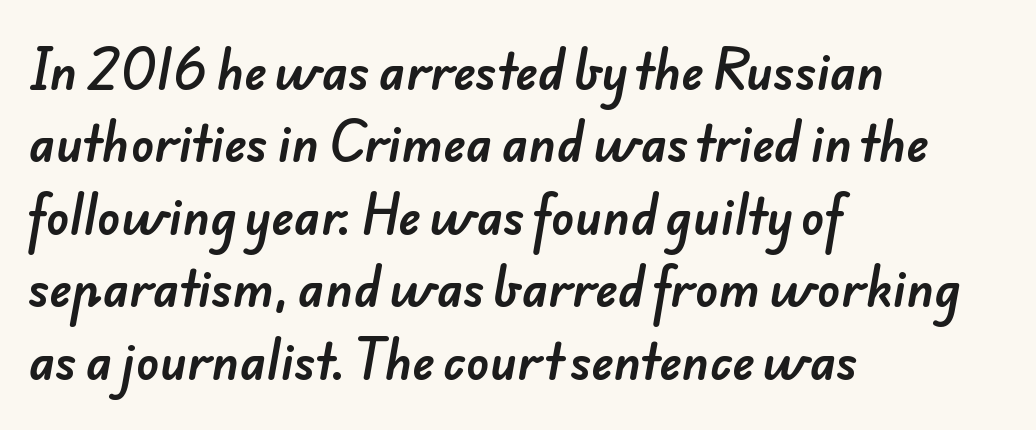
The image shows 48 px sans-serif type; set left-aligned, normal line spacing (1.51x), normal letter spacing, not underlined; low stroke contrast and a small x-height.
